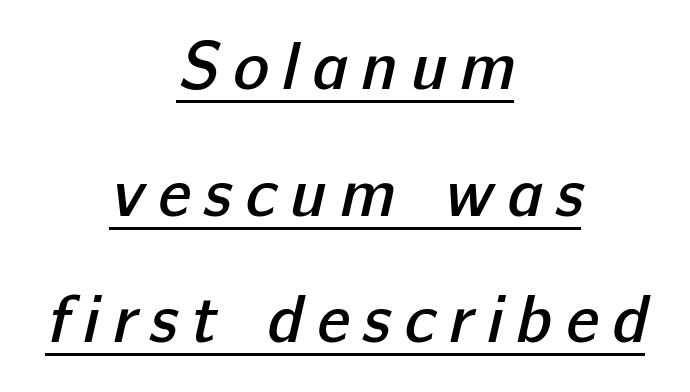
Q: Is the text bold? A: Semi-bold.
Q: Is the typeface a serif or a sans-serif typeface? A: Sans-serif.
Q: Is the text underlined? A: Yes.
Q: How is the paragraph aligned? A: Centered.
Q: Is the spacing between letters normal or unusually wide? A: Unusually wide.
Q: Width (condensed, normal, or wide)? A: Normal.
Q: Stroke contrast? A: Low.
Q: x-height? A: Medium.
Q: Monospaced? A: No.
